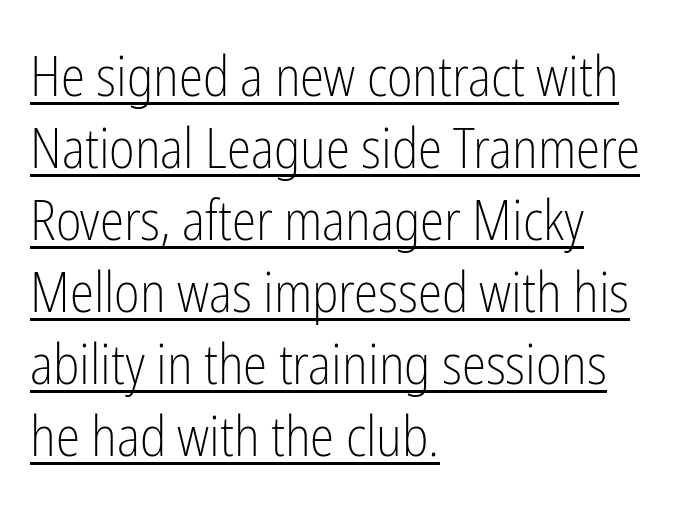
{"serif": "no", "italic": "no", "bold": "no", "weight": "light", "width": "condensed", "stroke_contrast": "low", "x_height": "medium", "monospaced": "no", "underline": "yes", "align": "left", "line_spacing": "normal", "line_spacing_ratio": 1.31, "letter_spacing": "normal", "letter_spacing_em": 0.0, "glyph_px": 55}
